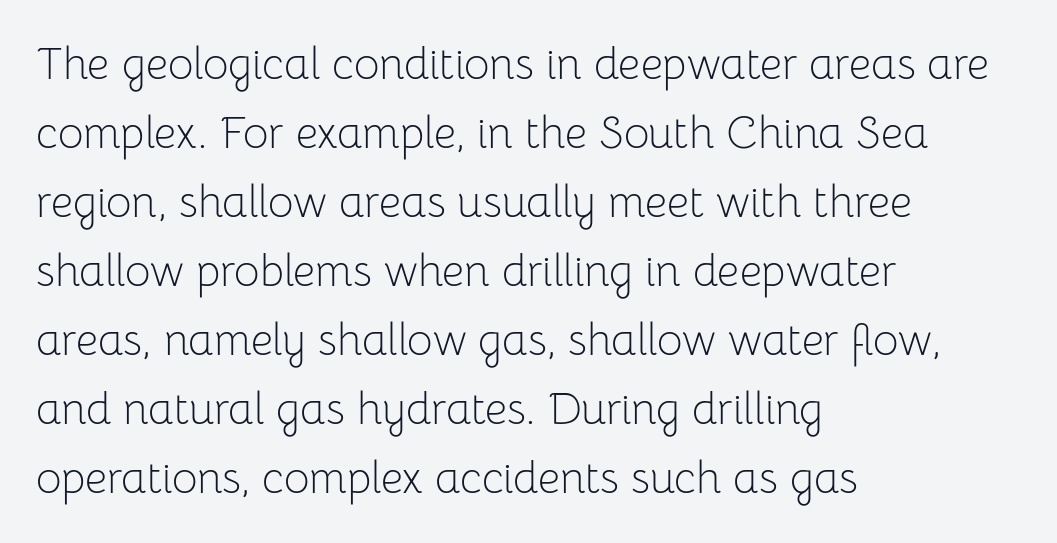
Q: Is the text bold? A: No.
Q: Is the text italic (slanted)? A: No, it is upright.
Q: Is the typeface a serif or a sans-serif typeface? A: Sans-serif.
Q: Is the text underlined? A: No.
Q: How is the paragraph aligned? A: Left-aligned.
Q: Is the spacing between letters normal or unusually wide? A: Normal.
Q: Is the spacing between lines tight, normal or loose? A: Normal.
Q: Width (condensed, normal, or wide)? A: Normal.
Q: Stroke contrast? A: Low.
Q: x-height? A: Medium.
Q: Monospaced? A: No.
